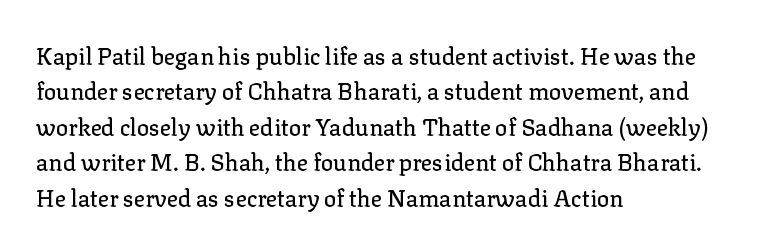
The image shows 23 px text type, upright; set left-aligned, normal line spacing (1.54x), normal letter spacing, not underlined.
